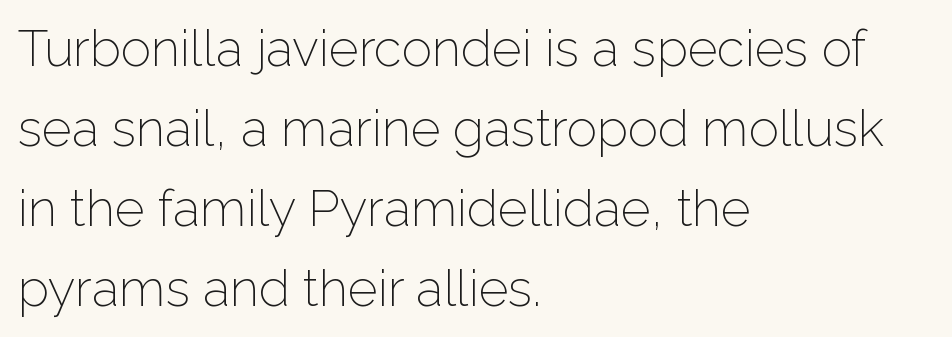
The image shows 51 px light sans-serif type, upright; set left-aligned, normal line spacing (1.57x), normal letter spacing, not underlined; low stroke contrast and a medium x-height.
